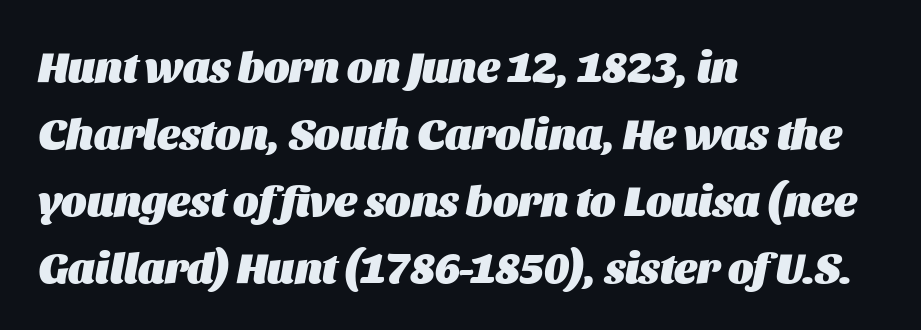
The face used here is proportionally spaced, like ordinary book or web type. Decoration check: the copy has no underline. The face used here has the dense, thick strokes of a bold. You could call the tracking neutral — neither tight nor loose. Slant detected: the letters are inclined. Students, observe: this is what conventionally led text looks like.
